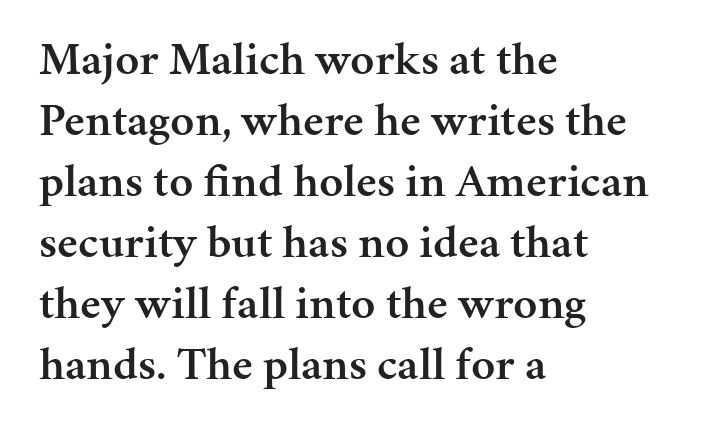
{"serif": "yes", "italic": "no", "bold": "semi", "weight": "semibold", "width": "normal", "stroke_contrast": "medium", "x_height": "medium", "monospaced": "no", "underline": "no", "align": "left", "line_spacing": "normal", "line_spacing_ratio": 1.3, "letter_spacing": "normal", "letter_spacing_em": 0.0, "glyph_px": 47}
